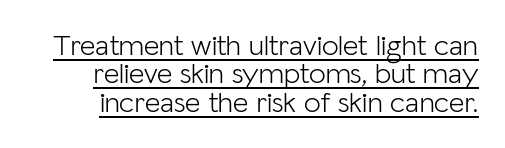
Q: Is the text bold? A: No.
Q: Is the text italic (slanted)? A: No, it is upright.
Q: Is the typeface a serif or a sans-serif typeface? A: Sans-serif.
Q: Is the text underlined? A: Yes.
Q: Is the spacing between letters normal or unusually wide? A: Normal.
Q: Is the spacing between lines tight, normal or loose? A: Tight.
Q: Width (condensed, normal, or wide)? A: Normal.
Q: Stroke contrast? A: Low.
Q: x-height? A: Medium.
Q: Monospaced? A: No.
